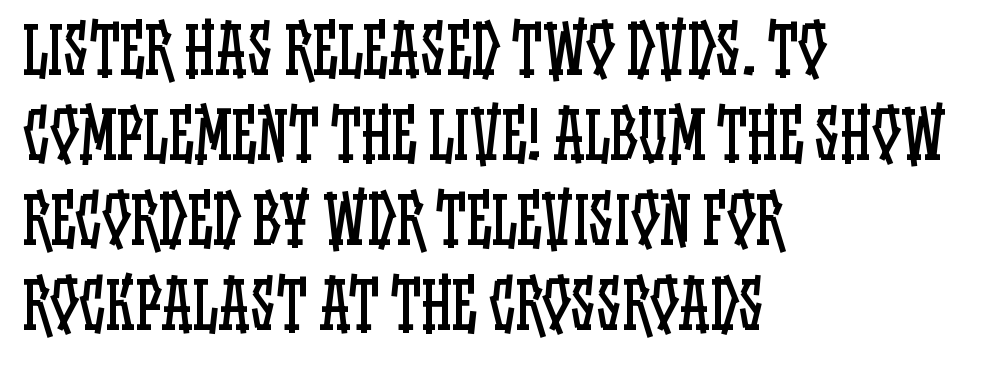
Q: Is the text bold? A: No.
Q: Is the text italic (slanted)? A: No, it is upright.
Q: Is the text underlined? A: No.
Q: How is the paragraph aligned? A: Left-aligned.
Q: Is the spacing between letters normal or unusually wide? A: Normal.
Q: Is the spacing between lines tight, normal or loose? A: Normal.
Q: Width (condensed, normal, or wide)? A: Condensed.
Q: Stroke contrast? A: Low.
Q: x-height? A: Large.
Q: Monospaced? A: No.
